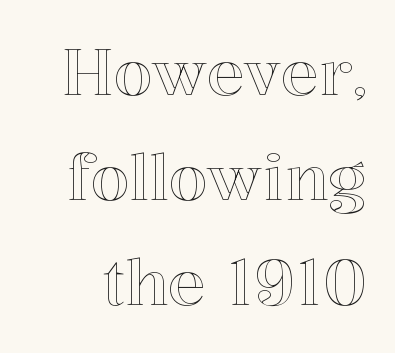
The image shows 64 px text type, upright; set normal line spacing (1.64x), normal letter spacing, not underlined; a medium x-height.
